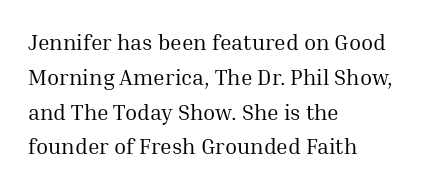
The image shows 22 px text type, upright; set left-aligned, normal line spacing (1.58x), normal letter spacing, not underlined.
